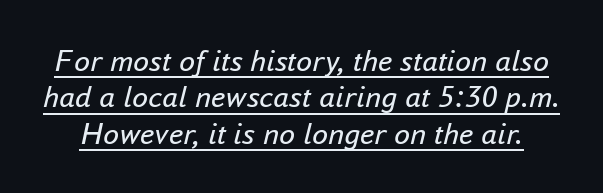
Q: Is the text bold? A: No.
Q: Is the text italic (slanted)? A: Yes, it leans right by about 16 degrees.
Q: Is the text underlined? A: Yes.
Q: Is the spacing between letters normal or unusually wide? A: Normal.
Q: Is the spacing between lines tight, normal or loose? A: Tight.
Q: Width (condensed, normal, or wide)? A: Normal.
Q: Stroke contrast? A: Low.
Q: x-height? A: Small.
Q: Monospaced? A: No.
